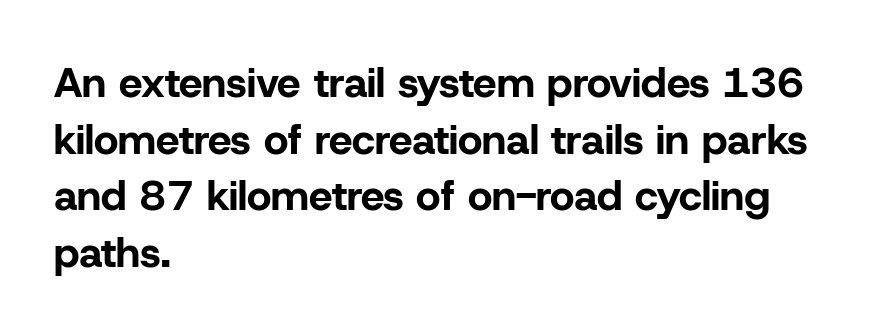
Is this a fixed-width face? No — the glyphs have proportional, varying widths. A bare baseline throughout the passage. You could call the tracking neutral — neither tight nor loose. Rendered with straight, roman letterforms.
